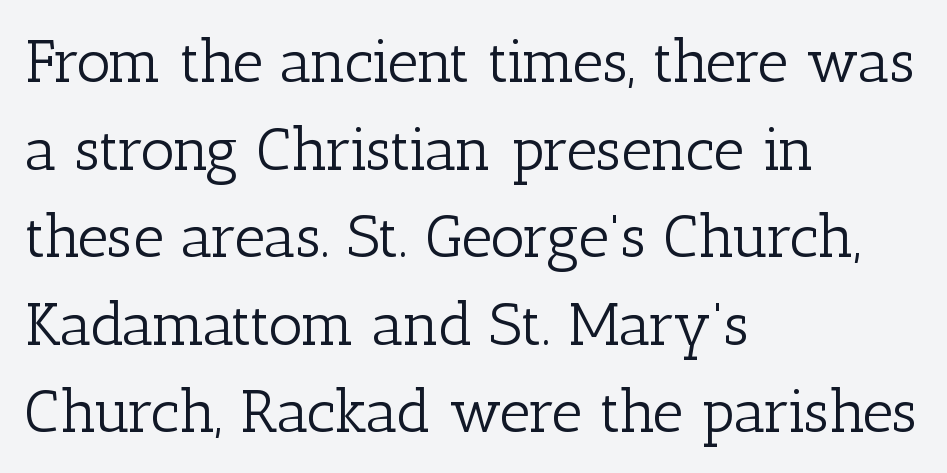
To sum up the face: it has serifs. Stem width sits at or under what a default text font uses. Successive baselines arrive at the customary interval. Descender tails drop into unmarked territory. Proportional: the letters do not fall into vertical columns. The horizontal fit of the characters is conventional and even.
